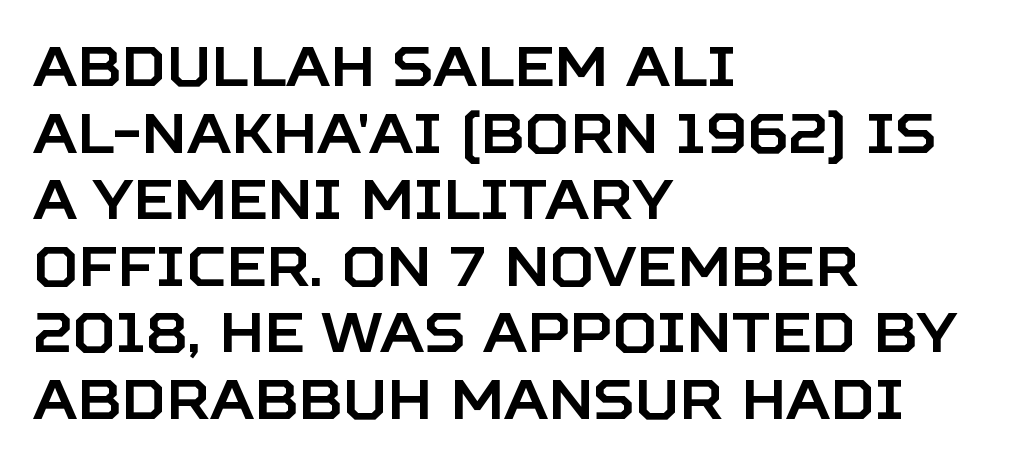
The image shows 55 px sans-serif type, upright; set left-aligned, line spacing 1.21x, normal letter spacing, not underlined; low stroke contrast and a large x-height.
